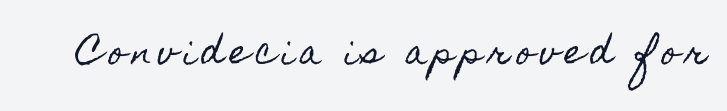
Descender tails drop into unmarked territory. Think of a printed novel: that variable character pitch is what you see here.
